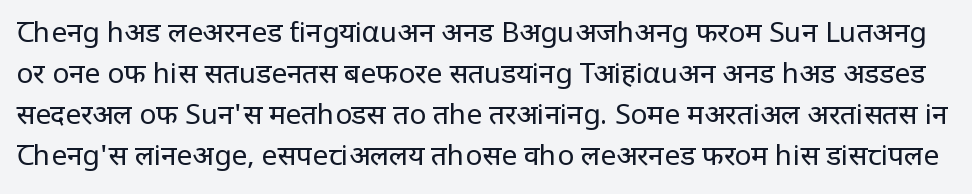
{"serif": "no", "italic": "no", "bold": "no", "weight": "regular", "width": "condensed", "stroke_contrast": "low", "x_height": "large", "monospaced": "no", "underline": "no", "line_spacing": "normal", "line_spacing_ratio": 1.47, "letter_spacing": "normal", "letter_spacing_em": 0.0, "glyph_px": 28}
